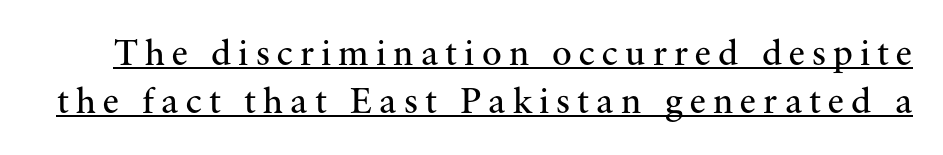
The string is rendered with underlining switched on. Are there feet on the stems? There are — it's a serif. The font's upright variant was chosen for this text. Here the designer chose a conventional face with non-uniform glyph widths.
